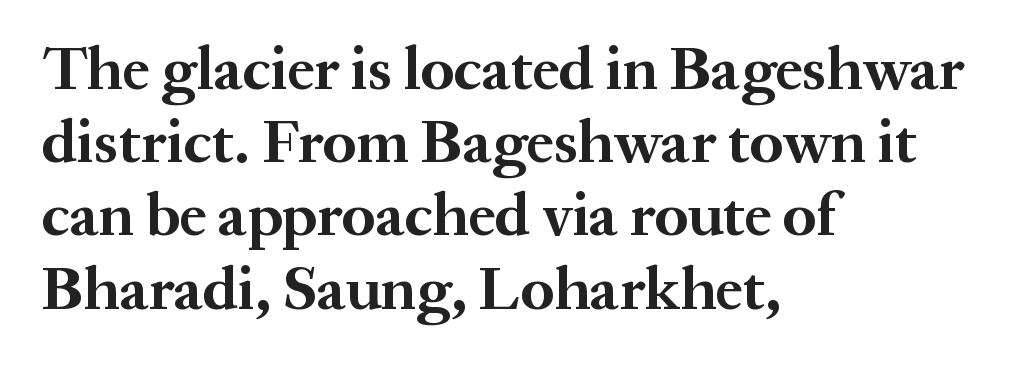
In terms of weight, the rendering is a true, heavy bold. This sample has the flowing, uneven cadence of proportional lettering. To sum up the face: it has serifs. The letters stand upright; this is a roman face.
